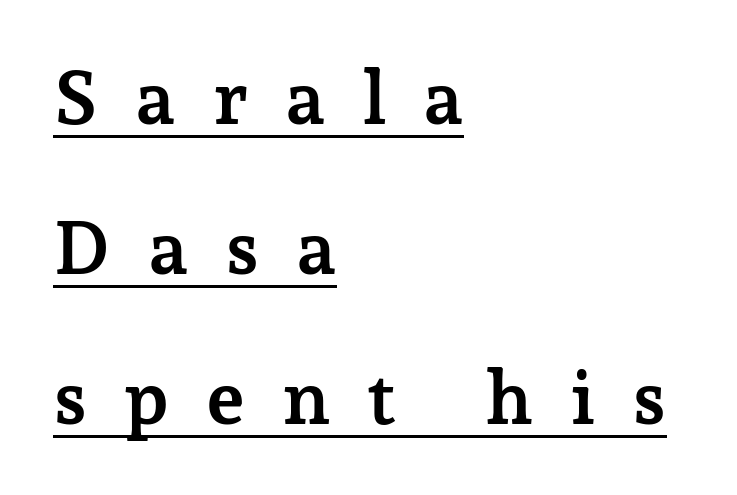
Q: Is the text bold? A: Yes.
Q: Is the text italic (slanted)? A: No, it is upright.
Q: Is the typeface a serif or a sans-serif typeface? A: Serif.
Q: Is the text underlined? A: Yes.
Q: How is the paragraph aligned? A: Left-aligned.
Q: Is the spacing between letters normal or unusually wide? A: Unusually wide.
Q: Is the spacing between lines tight, normal or loose? A: Loose.
Q: Width (condensed, normal, or wide)? A: Normal.
Q: Stroke contrast? A: Low.
Q: x-height? A: Medium.
Q: Monospaced? A: No.
